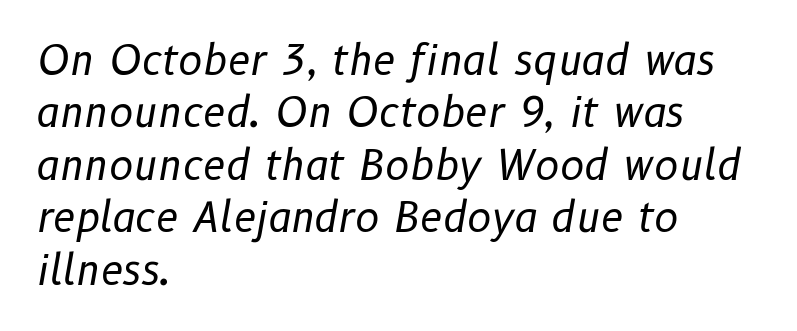
The image shows 41 px regular-weight type, italic (leaning right); set left-aligned, normal line spacing (1.28x), normal letter spacing, not underlined; low stroke contrast and a medium x-height.
